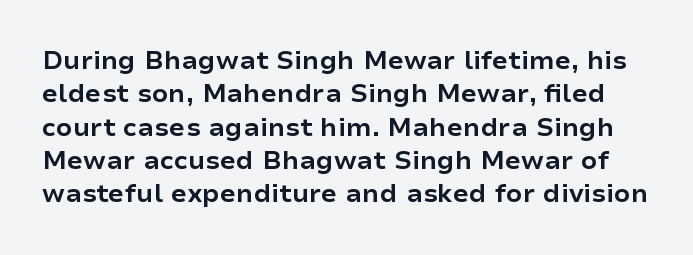
{"italic": "no", "bold": "yes", "underline": "no", "line_spacing": "normal", "line_spacing_ratio": 1.28, "letter_spacing": "normal", "letter_spacing_em": 0.0, "glyph_px": 26}
